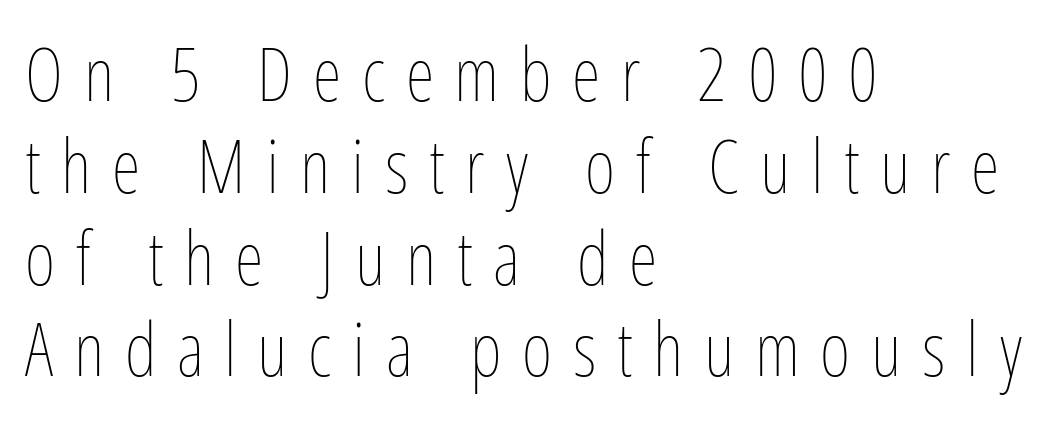
{"italic": "no", "bold": "no", "weight": "thin", "width": "condensed", "stroke_contrast": "low", "x_height": "medium", "monospaced": "no", "underline": "no", "align": "left", "line_spacing_ratio": 1.24, "letter_spacing": "wide", "letter_spacing_em": 0.28, "glyph_px": 74}
